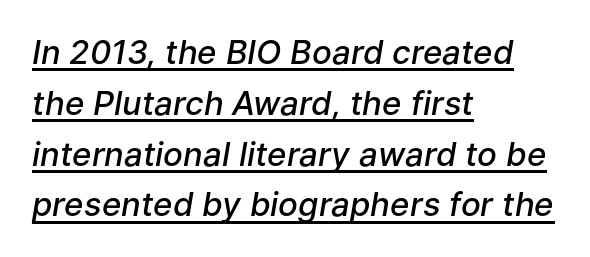
The rows are spaced the way most documents space them. Where is the straight margin? On the left. Students, note that the glyphs here touch the page at normal intervals. The rendering uses the underline text-decoration.
